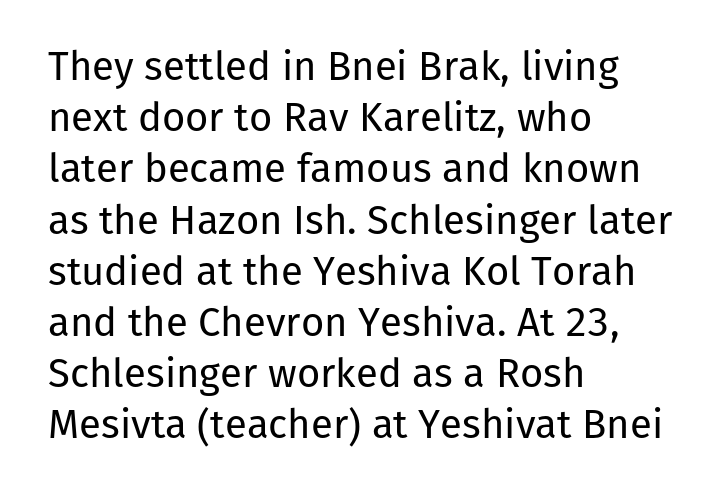
The image shows 40 px regular-weight sans-serif type, upright; set left-aligned, normal line spacing (1.28x), normal letter spacing, not underlined; low stroke contrast and a medium x-height.
